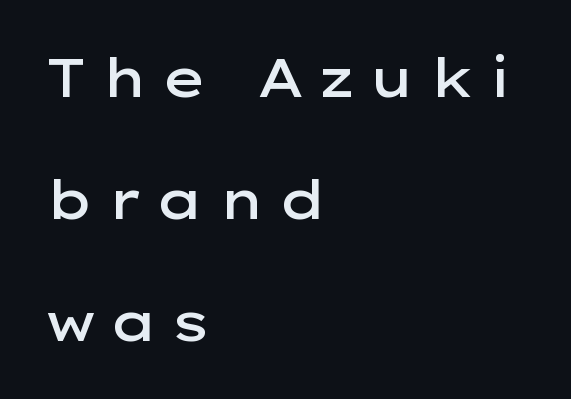
Check the space under the baseline: it is left empty. Is the type bold? Partly — it's a semibold, heavier than regular but not fully bold. Spacing verdict: proportional, widths tailored to each character. Does the leading feel generous? Absolutely, it's lavish. Nope, no serifs anywhere on these letters. The type is letterspaced generously, with wide tracking.
